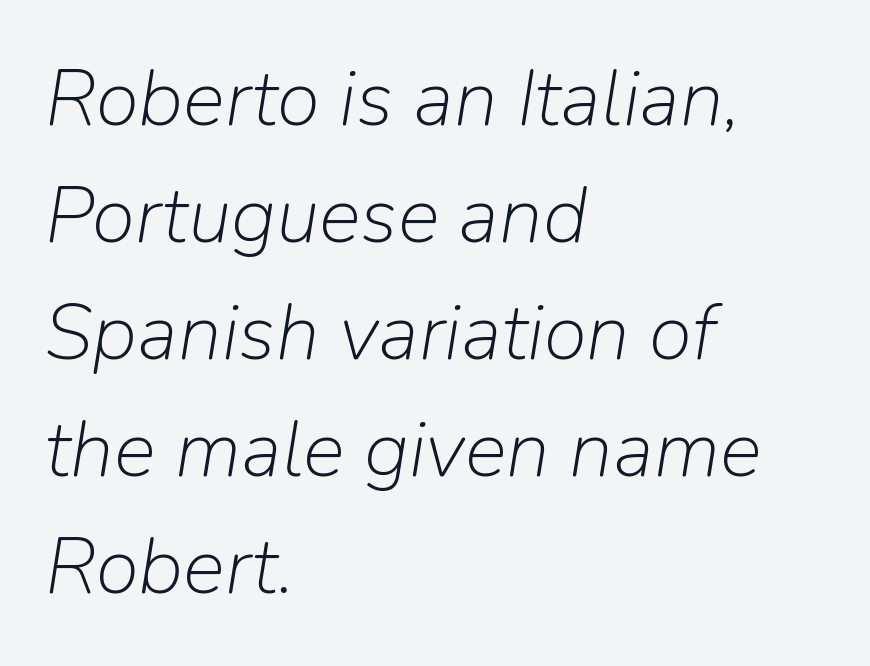
The image shows 79 px light type, italic (leaning right); set left-aligned, normal line spacing (1.48x), normal letter spacing, not underlined; low stroke contrast and a medium x-height.
